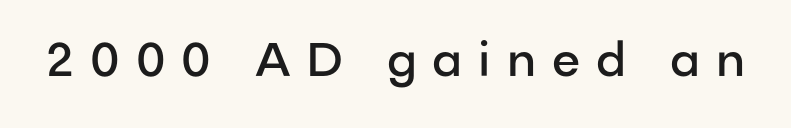
Descender tails drop into unmarked territory. Regarding serifs, this sample does without them. Loose tracking; the words dissolve into strings of separated letters. A roman cut, with each character standing at attention. The letters advance in unequal steps, a hallmark of proportional type.
